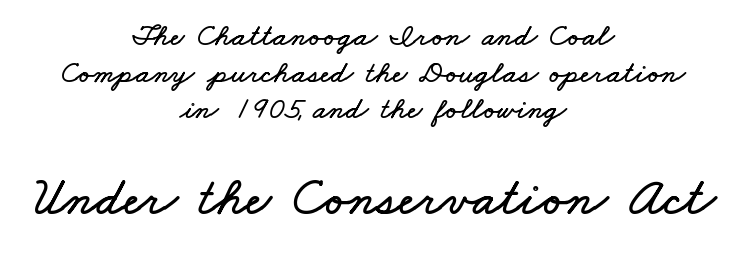
Q: Is the text underlined? A: No.
Q: How is the paragraph aligned? A: Centered.
Q: Is the spacing between letters normal or unusually wide? A: Normal.
Q: Which block of text is set in a larger size, the first (top) or the second (bottom)? A: The second (bottom) one.
Q: Width (condensed, normal, or wide)? A: Wide.
Q: Stroke contrast? A: Low.
Q: x-height? A: Small.
Q: Monospaced? A: No.
